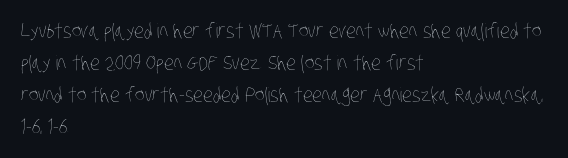
{"bold": "no", "underline": "no", "align": "left", "line_spacing": "normal", "line_spacing_ratio": 1.6, "letter_spacing": "normal", "letter_spacing_em": 0.0, "glyph_px": 20}
